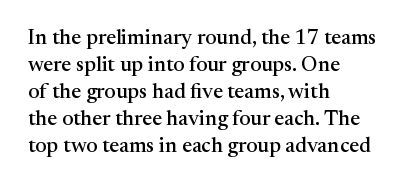
The image shows 21 px text type, upright; set left-aligned, normal line spacing (1.28x), normal letter spacing, not underlined.
